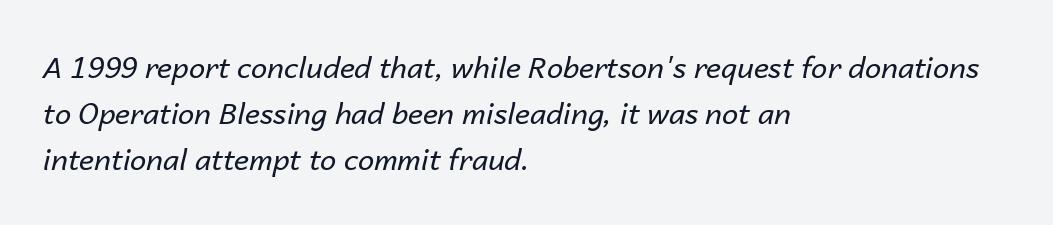
The image shows 29 px regular-weight type, italic (leaning right); set left-aligned, normal line spacing (1.59x), normal letter spacing, not underlined; low stroke contrast and a medium x-height.
